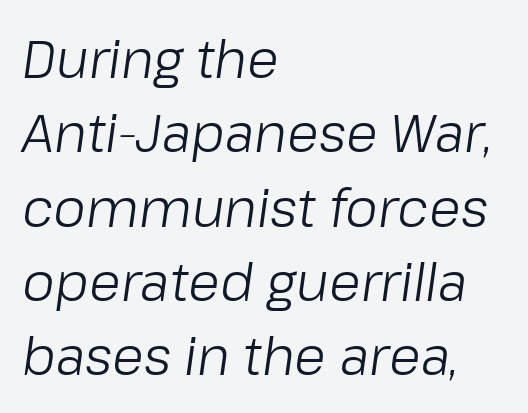
{"italic": "yes", "lean": "right", "slant_degrees": 8, "bold": "no", "weight": "light", "width": "normal", "stroke_contrast": "low", "x_height": "medium", "monospaced": "no", "underline": "no", "align": "left", "line_spacing": "normal", "line_spacing_ratio": 1.43, "letter_spacing": "normal", "letter_spacing_em": 0.0, "glyph_px": 52}
